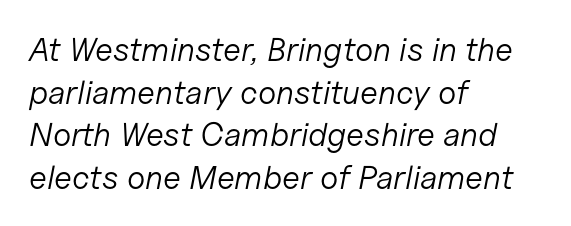
Is there much room between lines? A standard amount, neither cramped nor airy. Would a proofreader flag this as italicized? Yes. The lines in this sample share a left origin and differ only in where they stop. Weight: not bold — regular or lighter. This sample has the flowing, uneven cadence of proportional lettering.
